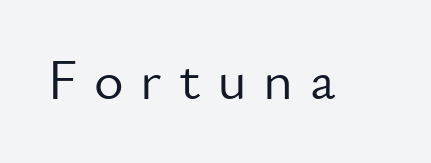
Grotesque or geometric, the face here clearly has no serifs. This is not heavy type; no bold has been used. Underline: absent. Ascenders rise straight up at ninety degrees. The rendering inserts visible extra space after every character.
